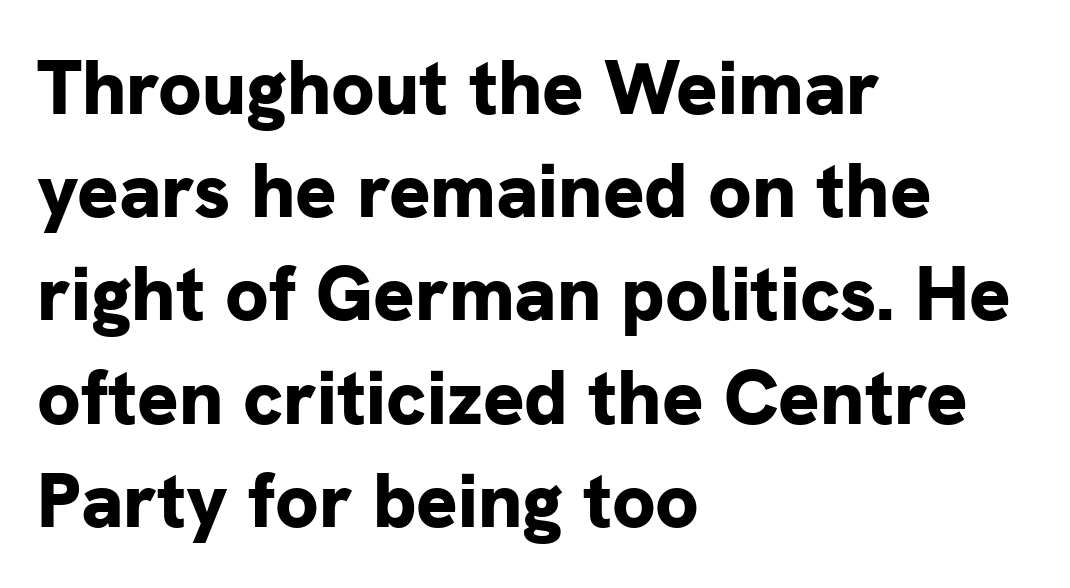
The image shows 77 px bold sans-serif type, upright; set left-aligned, normal line spacing (1.34x), normal letter spacing, not underlined; low stroke contrast and a medium x-height.
